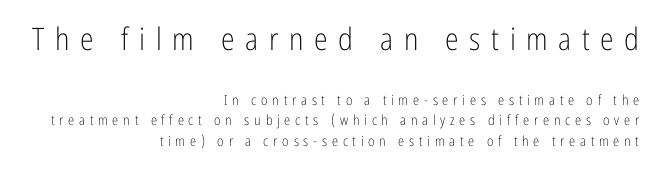
{"serif": "no", "italic": "no", "bold": "no", "weight": "light", "width": "condensed", "stroke_contrast": "low", "x_height": "medium", "monospaced": "no", "underline": "no", "align": "right", "line_spacing": "normal", "line_spacing_ratio": 1.46, "letter_spacing": "wide", "letter_spacing_em": 0.34, "larger_block": "first", "size_ratio": 2.21, "glyph_px": 31}
